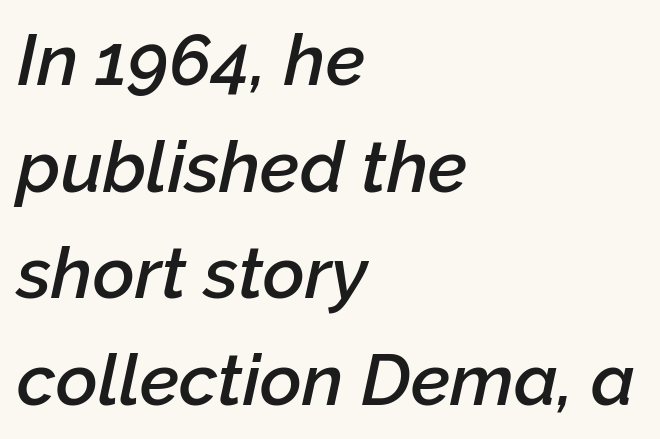
{"italic": "yes", "lean": "right", "slant_degrees": 12, "bold": "semi", "weight": "semibold", "width": "normal", "stroke_contrast": "low", "x_height": "medium", "monospaced": "no", "underline": "no", "align": "left", "line_spacing": "normal", "line_spacing_ratio": 1.48, "letter_spacing": "normal", "letter_spacing_em": 0.0, "glyph_px": 72}
